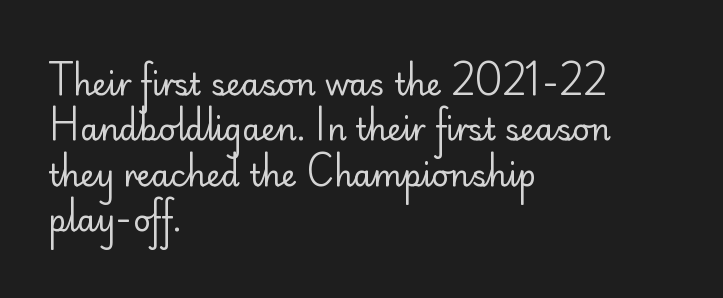
{"serif": "no", "italic": "no", "bold": "no", "weight": "regular", "width": "normal", "stroke_contrast": "low", "x_height": "small", "monospaced": "no", "underline": "no", "align": "left", "line_spacing": "normal", "line_spacing_ratio": 1.51, "letter_spacing": "normal", "letter_spacing_em": 0.0, "glyph_px": 30}
